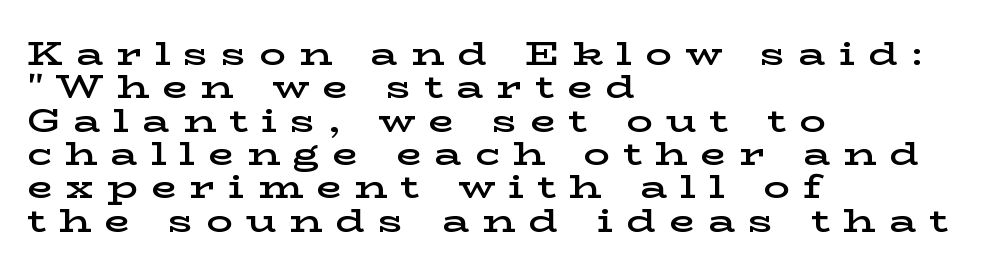
The zone under the glyphs is completely vacant. Line beginnings align vertically; line endings do not. A typesetter would label this face a serif. You can tell it's not italic because the verticals are truly vertical. Think of a printed novel: that variable character pitch is what you see here.
